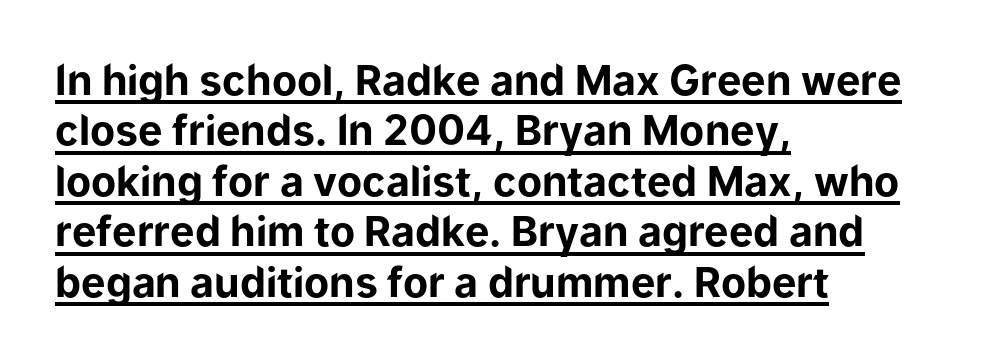
Font category for this specimen: sans-serif. Inter-character spacing is left at the font's built-in metrics. The typography opts for an upright posture over an oblique one. The passage shown is underscored from start to finish.
